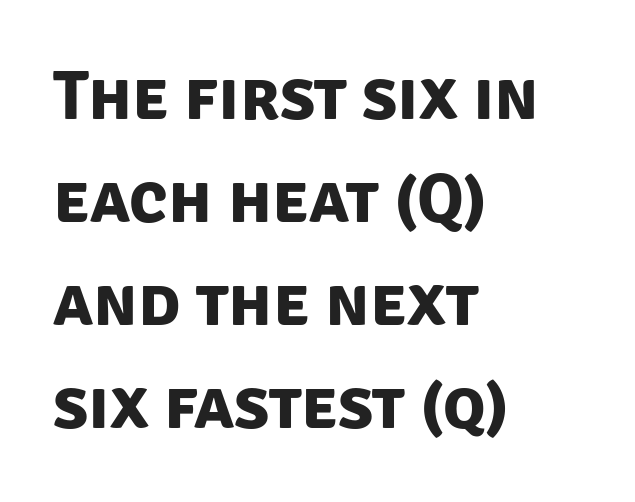
{"serif": "no", "bold": "yes", "weight": "bold", "width": "normal", "stroke_contrast": "low", "x_height": "large", "monospaced": "no", "underline": "no", "align": "left", "line_spacing": "normal", "line_spacing_ratio": 1.47, "letter_spacing": "normal", "letter_spacing_em": 0.0, "glyph_px": 70}
